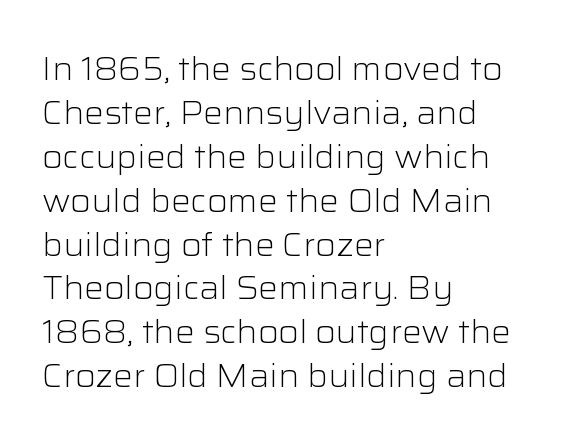
The image shows 33 px light sans-serif type, upright; set left-aligned, normal line spacing (1.33x), normal letter spacing, not underlined; low stroke contrast and a medium x-height.
